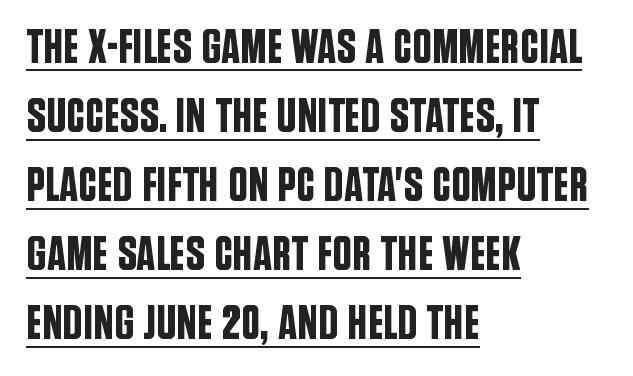
{"serif": "no", "italic": "no", "width": "condensed", "stroke_contrast": "low", "x_height": "large", "monospaced": "no", "underline": "yes", "align": "left", "line_spacing": "normal", "line_spacing_ratio": 1.44, "letter_spacing": "normal", "letter_spacing_em": 0.0, "glyph_px": 48}
